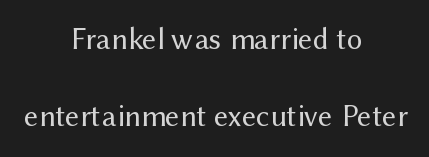
Characters follow at the spacing the type designer built in. You could not count columns in this text — the font is proportionally spaced. Caption: face not bold, strokes unweighted. Posture: vertical. The typesetter chose a symmetrical, centered arrangement here. Is there much room between lines? Yes — plenty of vertical air separates them.
